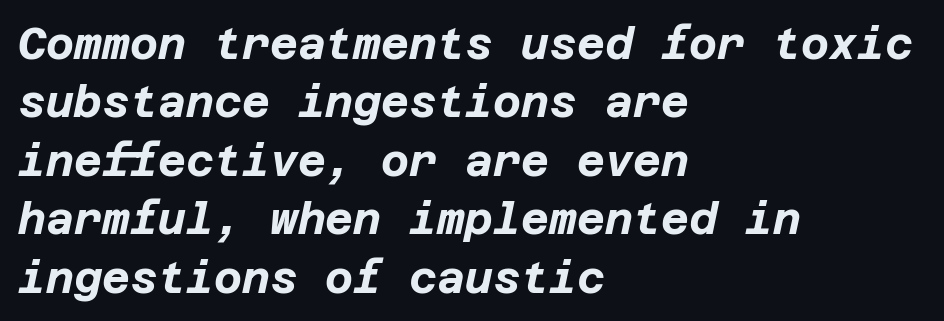
The rendering applies a slant to the glyphs. Check the space under the baseline: it is left empty. You could call the tracking neutral — neither tight nor loose. Notice how descenders clear the ascenders below comfortably — that's standard leading. Strokes here are thick enough to call this a true bold. Alignment: flush left.
